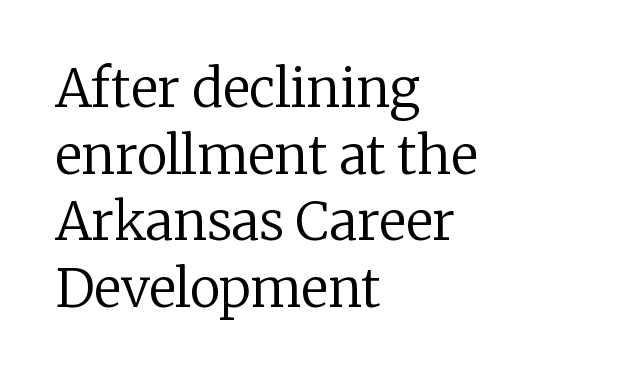
{"serif": "yes", "italic": "no", "bold": "no", "weight": "regular", "width": "normal", "stroke_contrast": "low", "x_height": "medium", "monospaced": "no", "underline": "no", "align": "left", "line_spacing": "normal", "line_spacing_ratio": 1.28, "letter_spacing": "normal", "letter_spacing_em": 0.0, "glyph_px": 52}
